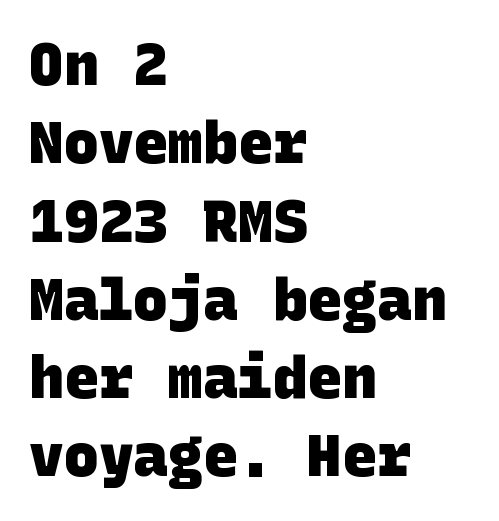
What weight is shown? A full bold with thick strokes. The characters display no serif detailing; their extremities are plain. A normal amount of white space separates one row of letters from the next. The lines are quadded left. In terms of letterspacing, this is plain default setting. Unmarked baselines from the first word to the last.
